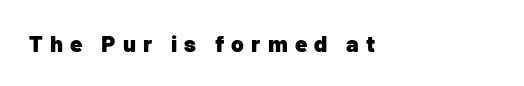
Q: Is the text bold? A: Yes.
Q: Is the text italic (slanted)? A: No, it is upright.
Q: Is the text underlined? A: No.
Q: How is the paragraph aligned? A: Left-aligned.
Q: Is the spacing between letters normal or unusually wide? A: Unusually wide.
